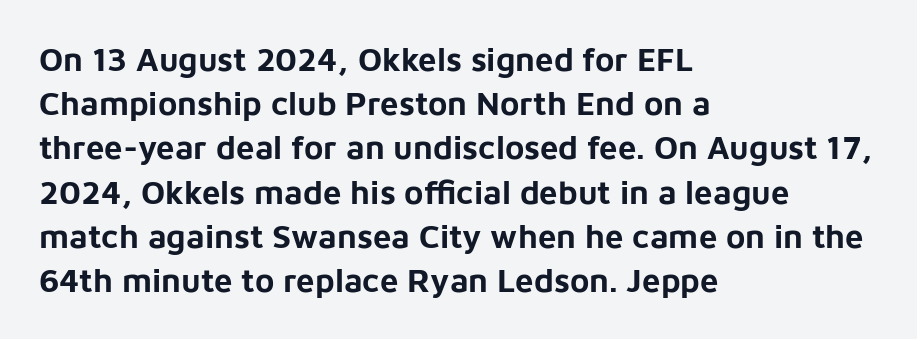
The image shows 33 px bold sans-serif type, upright; set left-aligned, normal line spacing (1.34x), normal letter spacing, not underlined; low stroke contrast and a medium x-height.
